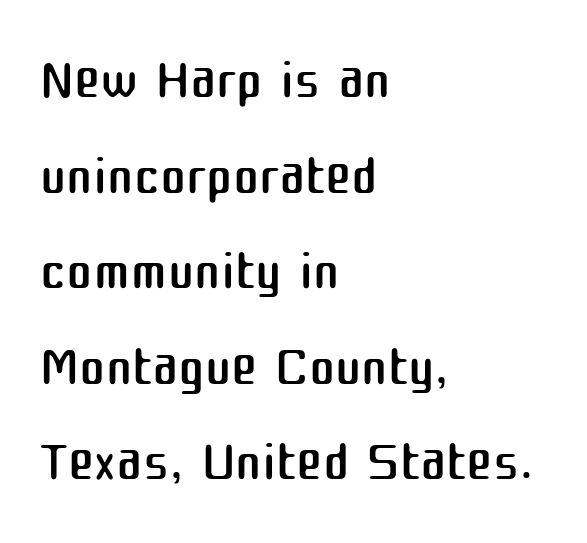
The image shows 79 px regular-weight sans-serif type, upright; set left-aligned, line spacing 1.21x, normal letter spacing, not underlined; medium stroke contrast and a medium x-height.
